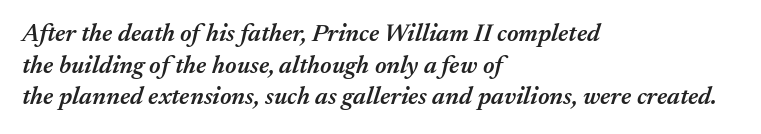
Q: Is the text bold? A: Semi-bold.
Q: Is the text italic (slanted)? A: Yes, it leans right by about 17 degrees.
Q: Is the text underlined? A: No.
Q: How is the paragraph aligned? A: Left-aligned.
Q: Is the spacing between letters normal or unusually wide? A: Normal.
Q: Is the spacing between lines tight, normal or loose? A: Normal.
